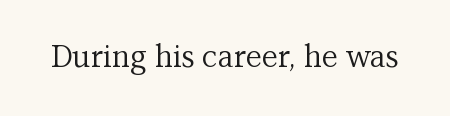
{"serif": "yes", "italic": "no", "bold": "no", "weight": "regular", "width": "normal", "stroke_contrast": "medium", "x_height": "medium", "monospaced": "no", "underline": "no", "letter_spacing": "normal", "letter_spacing_em": 0.0, "glyph_px": 30}
